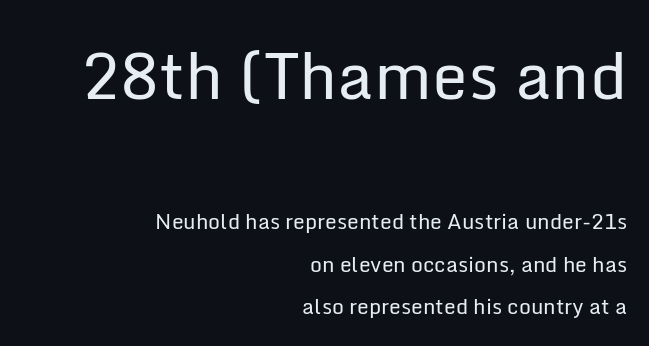
{"serif": "no", "italic": "no", "bold": "no", "weight": "regular", "width": "normal", "stroke_contrast": "low", "x_height": "medium", "monospaced": "no", "underline": "no", "align": "right", "line_spacing": "loose", "line_spacing_ratio": 2.03, "letter_spacing": "normal", "letter_spacing_em": 0.0, "larger_block": "first", "size_ratio": 3.05, "glyph_px": 64}
